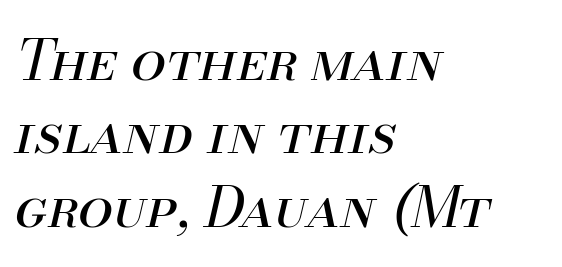
Whoever set this chose a conventional vertical rhythm. Just letters on the line, the space beneath them empty. Compared with a typical body face, this is equally light or lighter still. This sample has the flowing, uneven cadence of proportional lettering.
